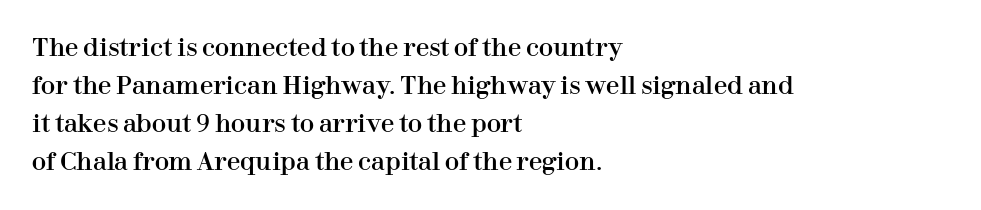
{"italic": "no", "underline": "no", "align": "left", "line_spacing": "normal", "line_spacing_ratio": 1.59, "letter_spacing": "normal", "letter_spacing_em": 0.0, "glyph_px": 24}
